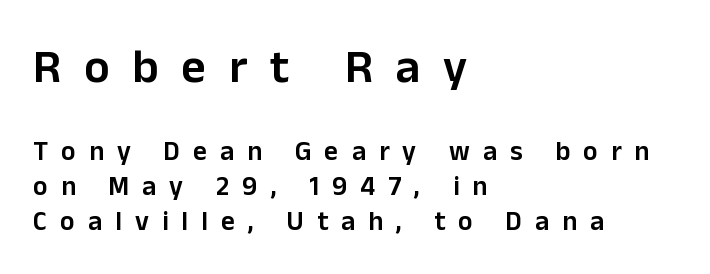
The image shows 47 px semibold sans-serif type, upright; set left-aligned, normal line spacing (1.3x), unusually wide letter spacing (+0.49 em), not underlined; the first (top) block is 1.74x larger; low stroke contrast and a medium x-height.
